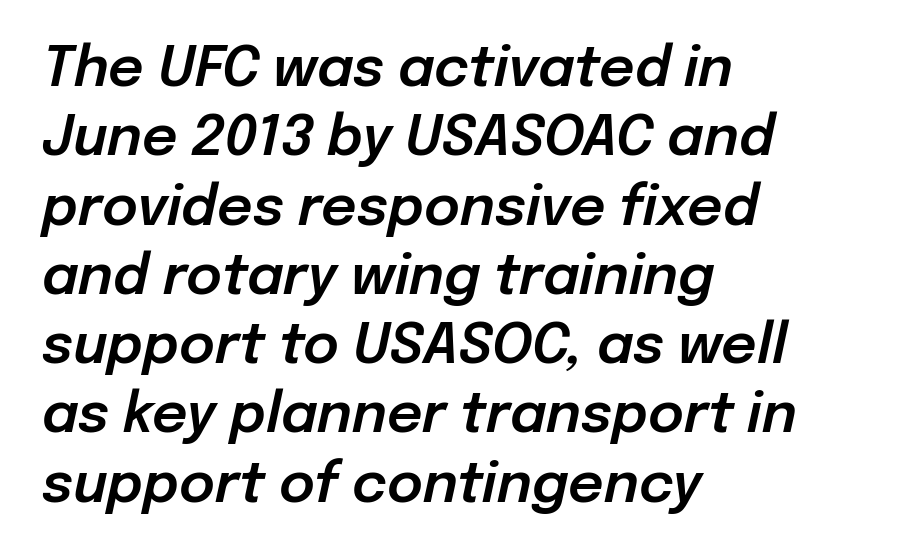
Q: Is the text italic (slanted)? A: Yes, it leans right by about 12 degrees.
Q: Is the text underlined? A: No.
Q: How is the paragraph aligned? A: Left-aligned.
Q: Is the spacing between letters normal or unusually wide? A: Normal.
Q: Is the spacing between lines tight, normal or loose? A: Normal.
Q: Width (condensed, normal, or wide)? A: Normal.
Q: Stroke contrast? A: Low.
Q: x-height? A: Medium.
Q: Monospaced? A: No.
